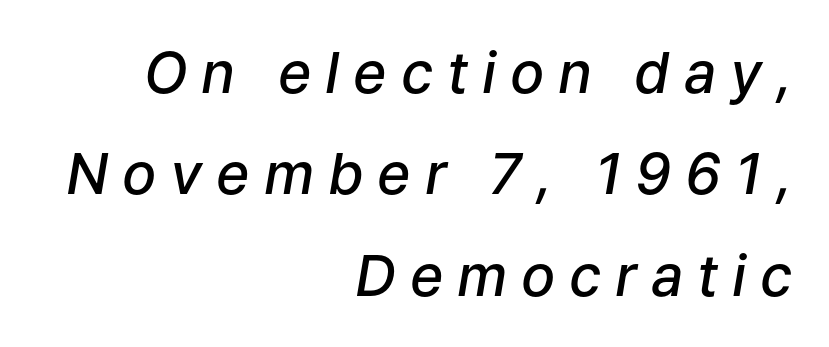
The image shows 57 px semibold type, italic (leaning right); set right-aligned, line spacing 1.78x, unusually wide letter spacing (+0.24 em), not underlined; low stroke contrast and a medium x-height.
